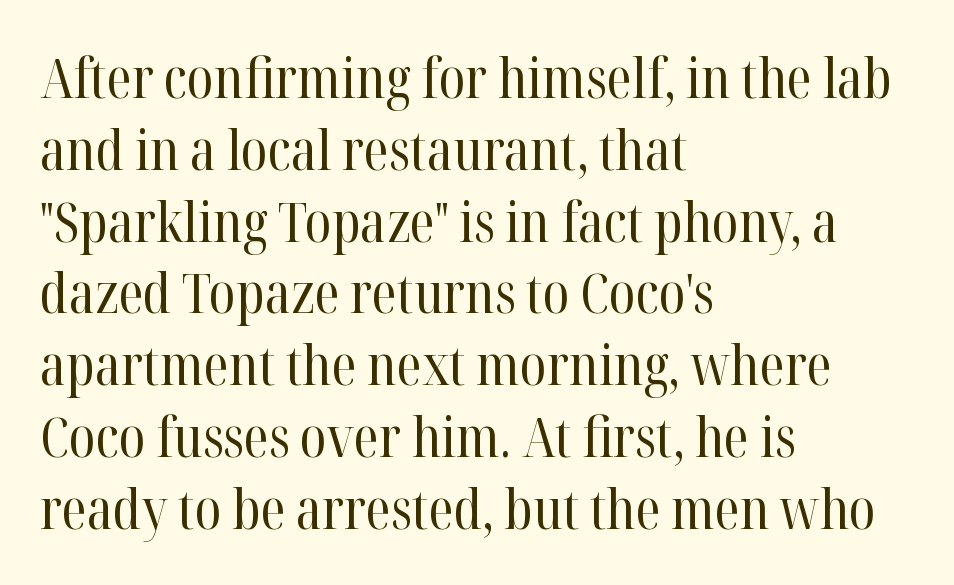
The image shows 54 px regular-weight serif type, upright; set left-aligned, normal line spacing (1.33x), normal letter spacing, not underlined; high stroke contrast and a medium x-height.
